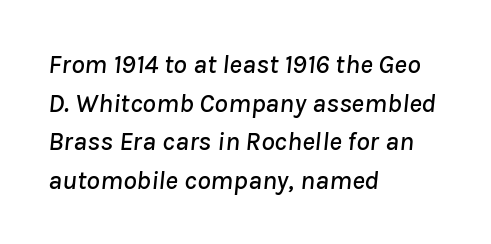
{"italic": "yes", "lean": "right", "slant_degrees": 8, "underline": "no", "align": "left", "line_spacing": "normal", "line_spacing_ratio": 1.43, "letter_spacing": "normal", "letter_spacing_em": 0.0, "glyph_px": 27}
